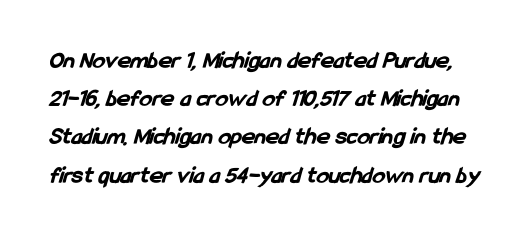
The baseline area is clear. Does the leading feel generous? No, just average. The strokes are fattened all the way to bold. What stands out about the letter spacing? Nothing — it is the standard amount.
